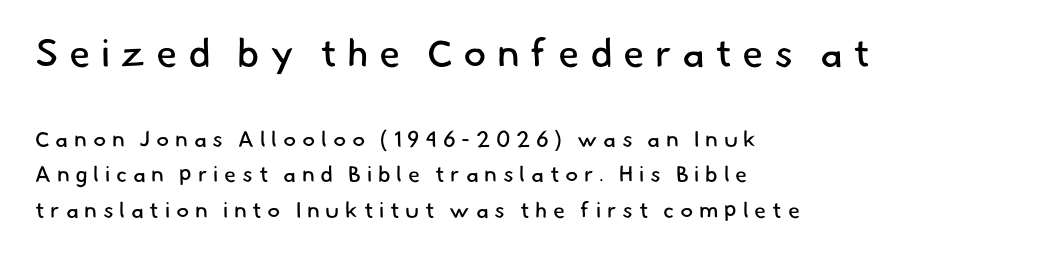
The image shows 39 px regular-weight sans-serif type; set left-aligned, normal line spacing (1.61x), unusually wide letter spacing (+0.26 em), not underlined; the first (top) block is 1.77x larger; low stroke contrast and a small x-height.
